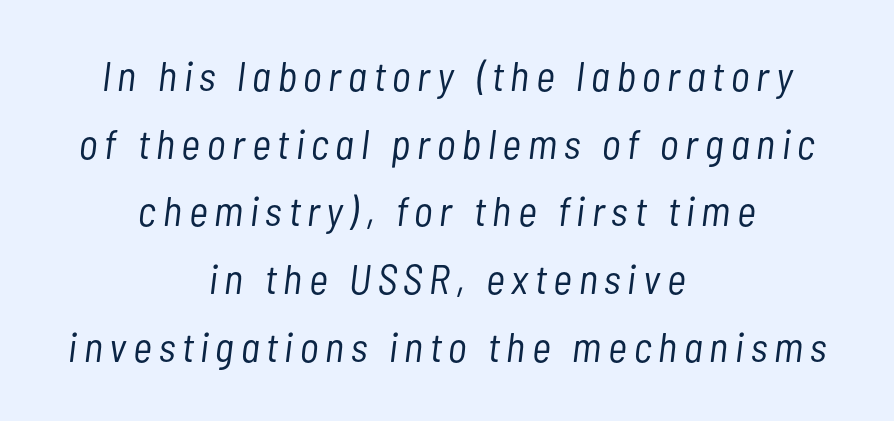
The image shows 41 px light, condensed type, italic (leaning right); set centered, normal line spacing (1.65x), not underlined; low stroke contrast and a medium x-height.
